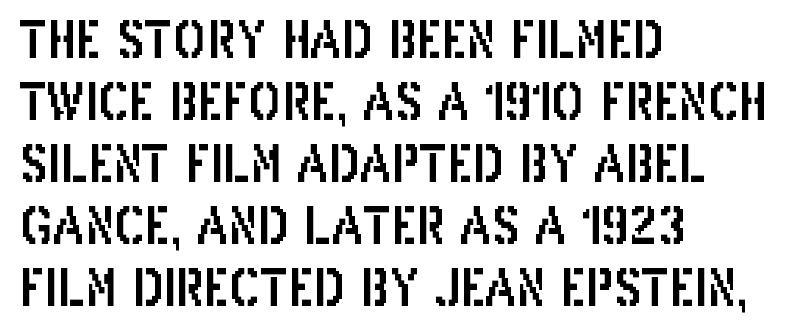
The image shows 50 px condensed sans-serif type, upright; set left-aligned, line spacing 1.24x, normal letter spacing, not underlined; low stroke contrast and a large x-height.
